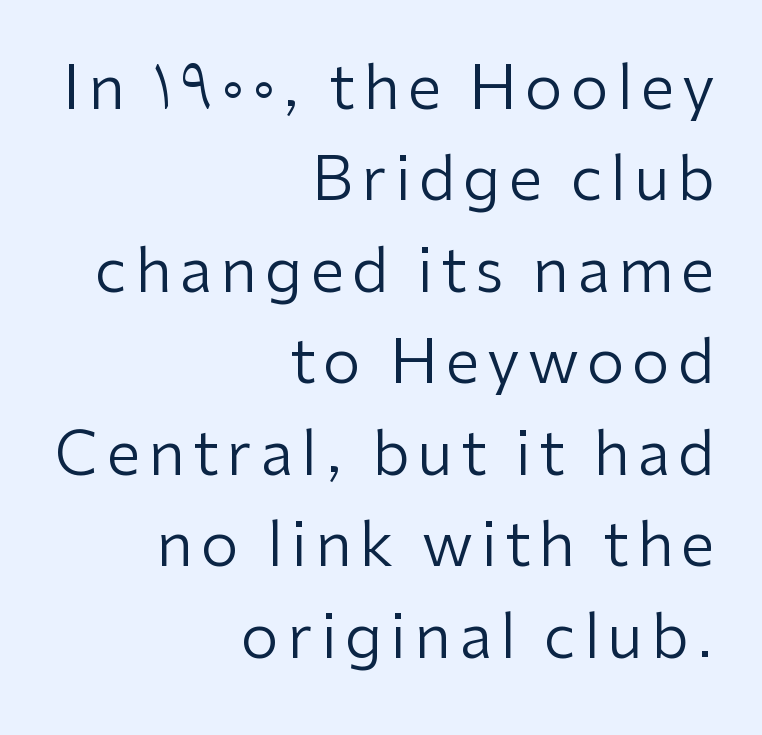
Evenly set lines give the paragraph a standard silhouette. What kind of face is this? One without serifs — a sans. Letters rest on an invisible, unmarked baseline. Italic? Not at all — the glyphs are vertical.
